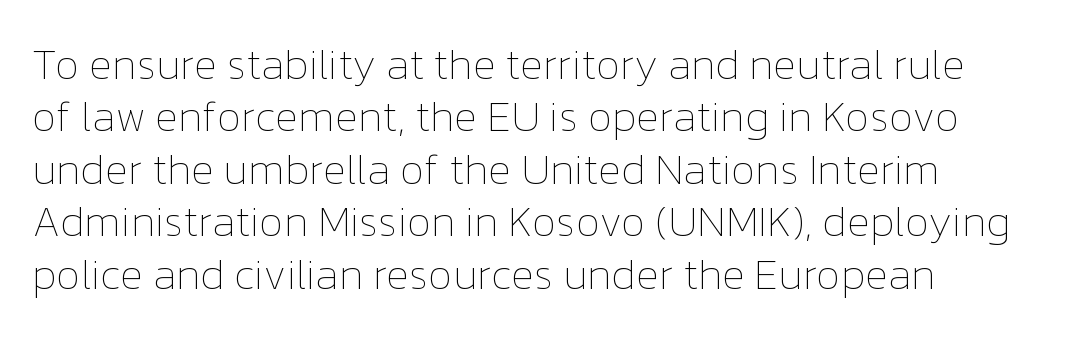
Q: Is the text bold? A: No.
Q: Is the text italic (slanted)? A: No, it is upright.
Q: Is the text underlined? A: No.
Q: How is the paragraph aligned? A: Left-aligned.
Q: Is the spacing between letters normal or unusually wide? A: Normal.
Q: Is the spacing between lines tight, normal or loose? A: Normal.
Q: Width (condensed, normal, or wide)? A: Normal.
Q: Stroke contrast? A: Low.
Q: x-height? A: Medium.
Q: Monospaced? A: No.
